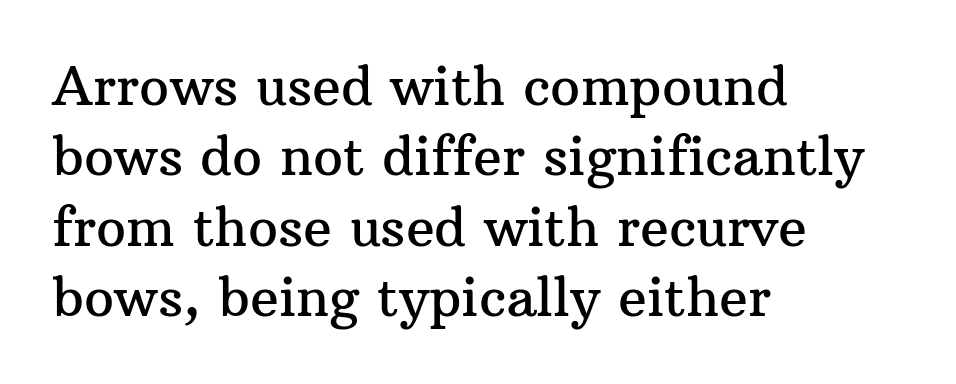
Q: Is the text italic (slanted)? A: No, it is upright.
Q: Is the typeface a serif or a sans-serif typeface? A: Serif.
Q: Is the text underlined? A: No.
Q: How is the paragraph aligned? A: Left-aligned.
Q: Is the spacing between letters normal or unusually wide? A: Normal.
Q: Is the spacing between lines tight, normal or loose? A: Normal.
Q: Width (condensed, normal, or wide)? A: Normal.
Q: Stroke contrast? A: Medium.
Q: x-height? A: Medium.
Q: Monospaced? A: No.
